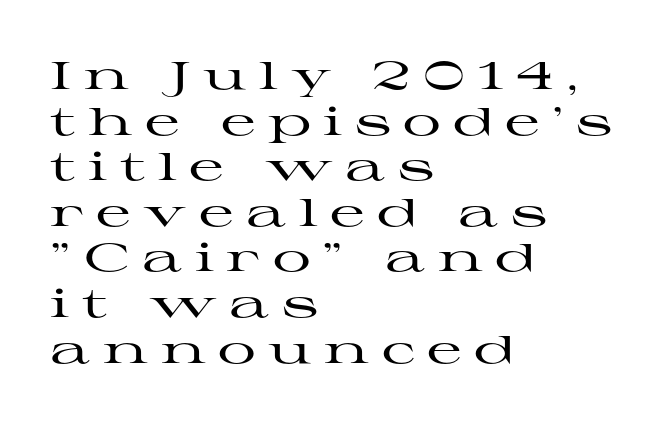
The image shows 38 px wide serif type, upright; set left-aligned, line spacing 1.2x, unusually wide letter spacing (+0.33 em), not underlined; high stroke contrast and a medium x-height.
